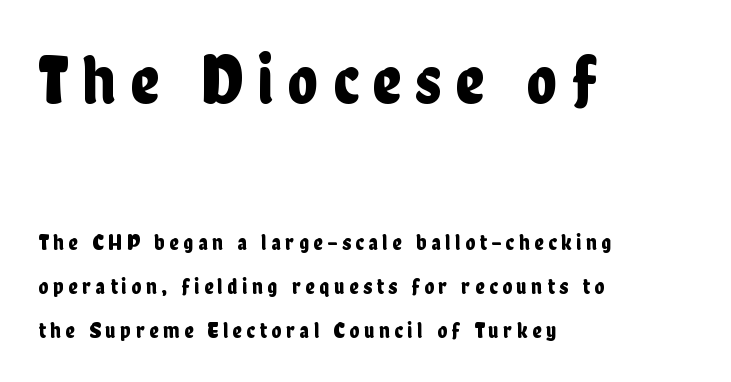
The image shows 70 px condensed sans-serif type, upright; set left-aligned, loose line spacing (1.91x), unusually wide letter spacing (+0.2 em), not underlined; the first (top) block is 3.04x larger; low stroke contrast and a medium x-height.
